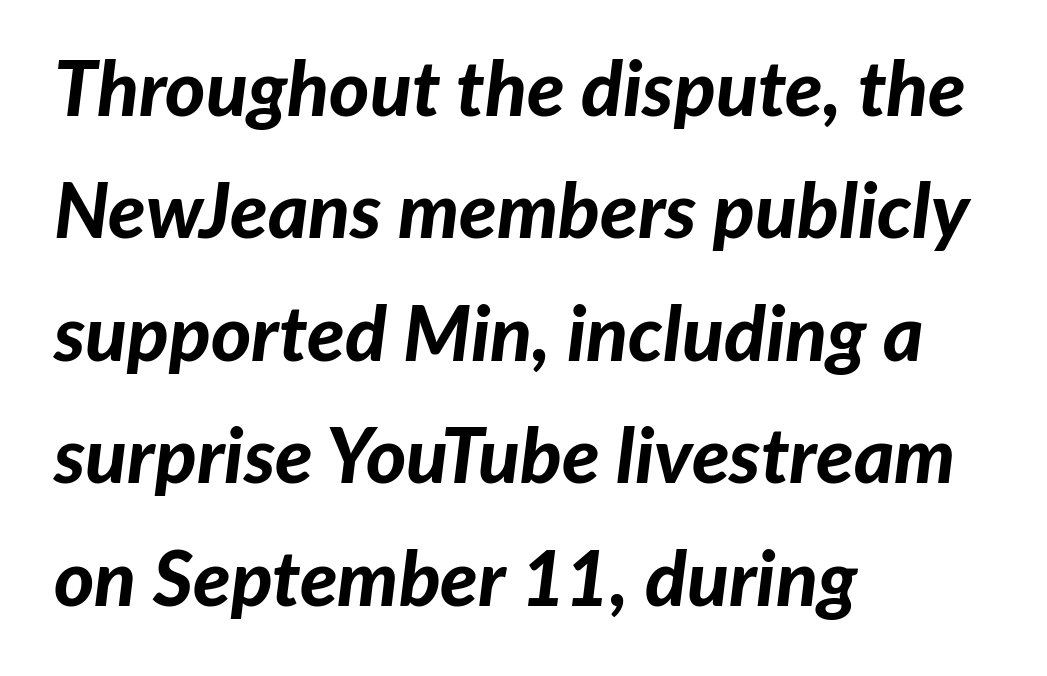
Q: Is the text bold? A: Yes.
Q: Is the text italic (slanted)? A: Yes, it leans right by about 7 degrees.
Q: Is the text underlined? A: No.
Q: How is the paragraph aligned? A: Left-aligned.
Q: Is the spacing between letters normal or unusually wide? A: Normal.
Q: Is the spacing between lines tight, normal or loose? A: Normal.
Q: Width (condensed, normal, or wide)? A: Normal.
Q: Stroke contrast? A: Low.
Q: x-height? A: Medium.
Q: Monospaced? A: No.
